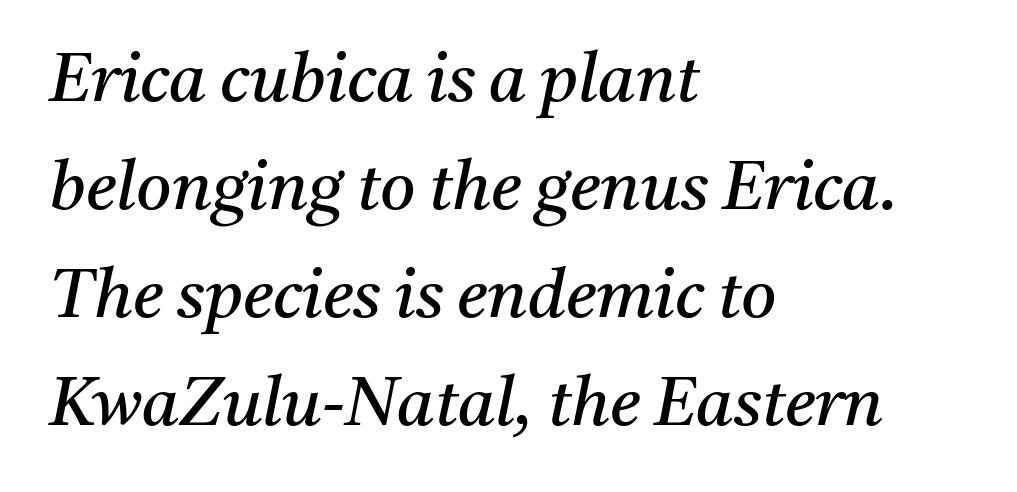
Every character sits at an angle, as italics do. The compositor pushed each line to the left boundary. Is the type heavy? It reads as light-to-regular instead. The specimen omits any rule beneath the text block's lines. Each letter's strokes conclude with small projecting serifs. The letters sit at their default tracking, neither squeezed nor spread.
